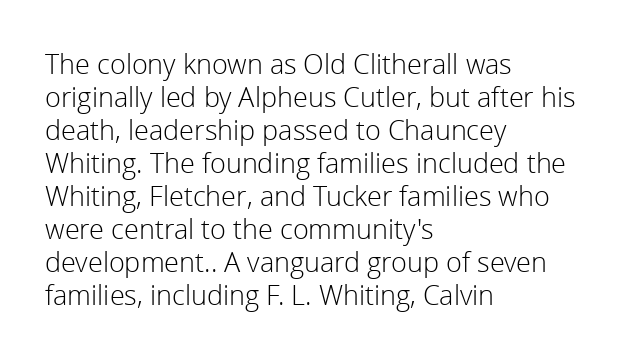
The type sits square on the baseline with zero lean. All the whitespace from short lines collects on the right. Students, note that the glyphs here touch the page at normal intervals. Weight class: somewhere from thin through regular. The foot of each line stays bare and open.
